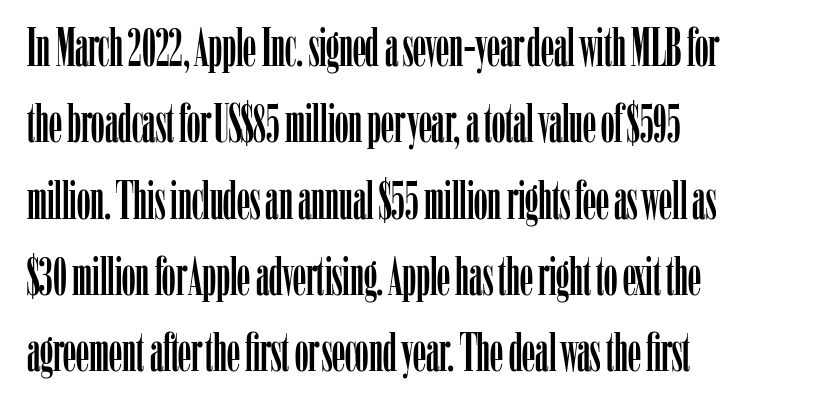
Each new line begins a customary step beneath the previous one. Layout note: lines flush left. The characters display serif detailing at their extremities. Letter spacing: default. Beneath every word, the page is bare. Do the letters lean? They stand straight.
